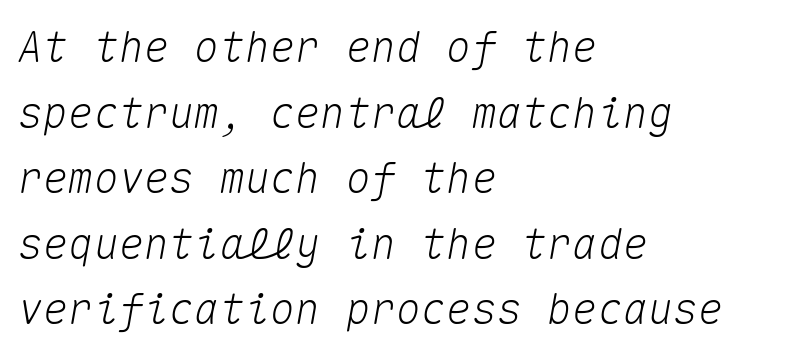
{"italic": "yes", "lean": "right", "slant_degrees": 10, "width": "normal", "stroke_contrast": "medium", "x_height": "medium", "monospaced": "yes", "underline": "no", "align": "left", "line_spacing": "normal", "line_spacing_ratio": 1.56, "letter_spacing": "normal", "letter_spacing_em": 0.0, "glyph_px": 42}
